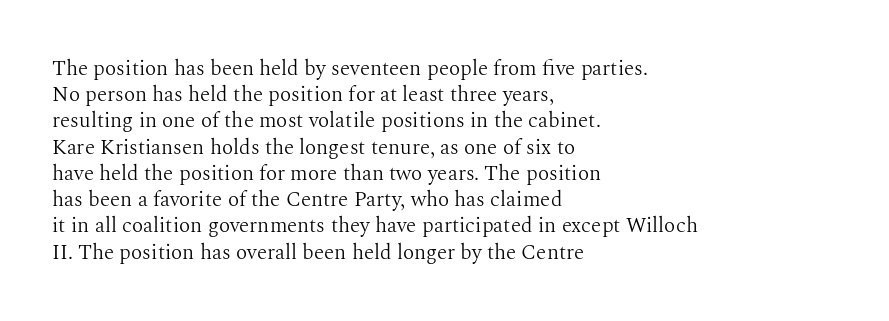
The image shows 21 px text type, upright; set left-aligned, normal line spacing (1.25x), normal letter spacing, not underlined.
